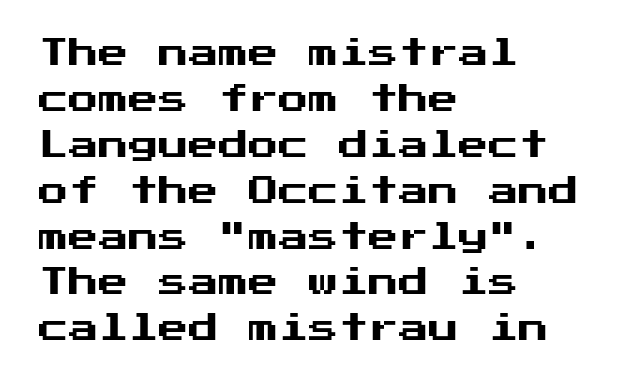
Q: Is the text italic (slanted)? A: No, it is upright.
Q: Is the typeface a serif or a sans-serif typeface? A: Sans-serif.
Q: Is the text underlined? A: No.
Q: How is the paragraph aligned? A: Left-aligned.
Q: Is the spacing between letters normal or unusually wide? A: Normal.
Q: Is the spacing between lines tight, normal or loose? A: Normal.
Q: Width (condensed, normal, or wide)? A: Normal.
Q: Stroke contrast? A: Medium.
Q: x-height? A: Medium.
